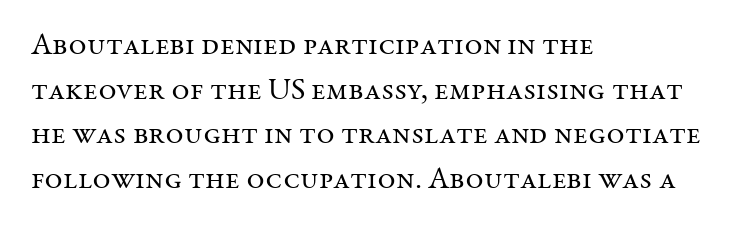
{"serif": "yes", "italic": "no", "bold": "no", "weight": "regular", "width": "normal", "stroke_contrast": "medium", "x_height": "medium", "monospaced": "no", "underline": "no", "align": "left", "line_spacing": "normal", "line_spacing_ratio": 1.44, "letter_spacing": "normal", "letter_spacing_em": 0.0, "glyph_px": 31}
